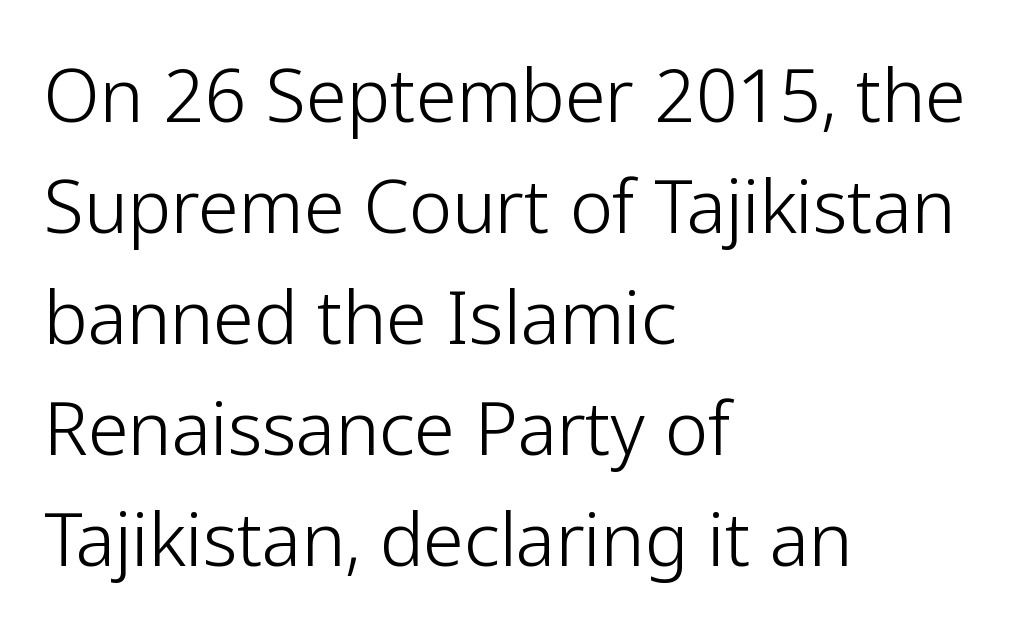
{"serif": "no", "italic": "no", "bold": "no", "weight": "light", "width": "normal", "stroke_contrast": "low", "x_height": "medium", "monospaced": "no", "underline": "no", "align": "left", "line_spacing": "normal", "line_spacing_ratio": 1.52, "letter_spacing": "normal", "letter_spacing_em": 0.0, "glyph_px": 73}
